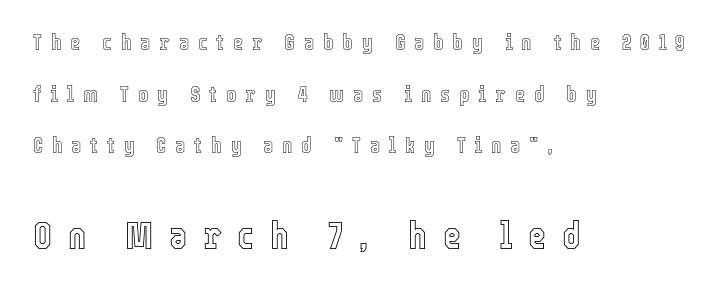
Leading: increased. The letters stand straight up with perfectly vertical stems. The emphasis by scale lands on block number two, below. The rendering inserts visible extra space after every character. Each letter keeps its own natural width here, so spacing adapts to shape.
